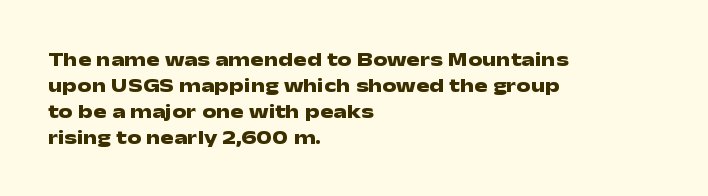
Q: Is the text bold? A: Yes.
Q: Is the text italic (slanted)? A: No, it is upright.
Q: Is the text underlined? A: No.
Q: How is the paragraph aligned? A: Left-aligned.
Q: Is the spacing between letters normal or unusually wide? A: Normal.
Q: Is the spacing between lines tight, normal or loose? A: Normal.
